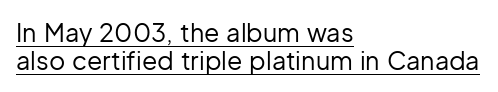
The image shows 25 px text type, upright; set left-aligned, tight line spacing (1.12x), normal letter spacing, underlined.
